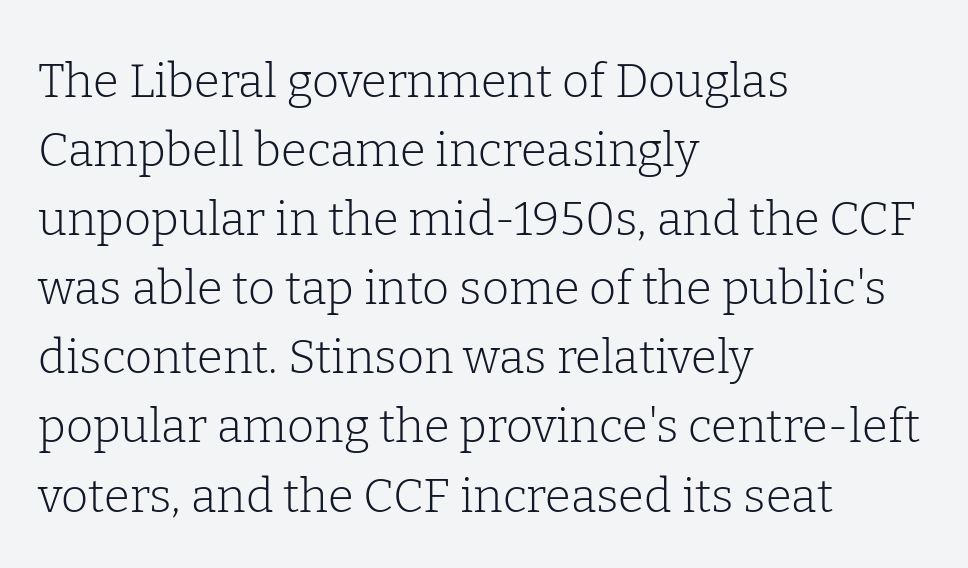
{"serif": "yes", "italic": "no", "bold": "no", "weight": "light", "width": "normal", "stroke_contrast": "low", "x_height": "medium", "monospaced": "no", "underline": "no", "align": "left", "line_spacing": "normal", "line_spacing_ratio": 1.47, "letter_spacing": "normal", "letter_spacing_em": 0.0, "glyph_px": 47}
